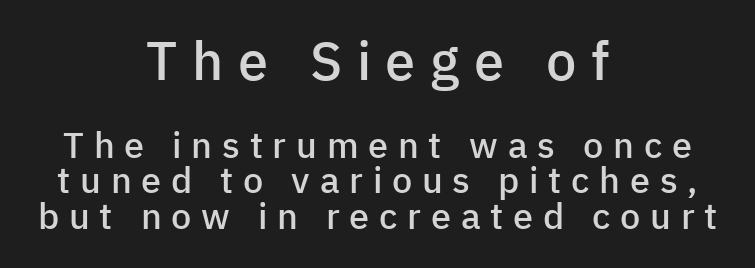
Q: Is the text bold? A: Semi-bold.
Q: Is the text italic (slanted)? A: No, it is upright.
Q: Is the typeface a serif or a sans-serif typeface? A: Sans-serif.
Q: Is the text underlined? A: No.
Q: How is the paragraph aligned? A: Centered.
Q: Is the spacing between letters normal or unusually wide? A: Unusually wide.
Q: Is the spacing between lines tight, normal or loose? A: Tight.
Q: Which block of text is set in a larger size, the first (top) or the second (bottom)? A: The first (top) one.
Q: Width (condensed, normal, or wide)? A: Normal.
Q: Stroke contrast? A: Low.
Q: x-height? A: Medium.
Q: Monospaced? A: No.
